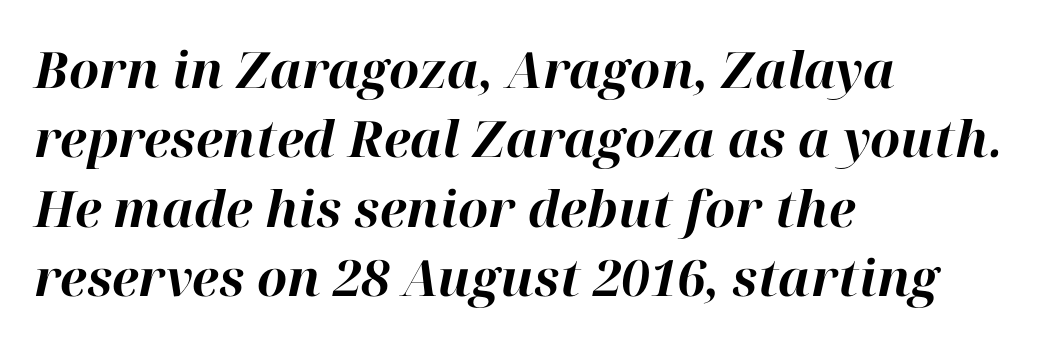
The image shows 50 px bold type, italic (leaning right); set left-aligned, normal line spacing (1.39x), normal letter spacing, not underlined; high stroke contrast and a medium x-height.
